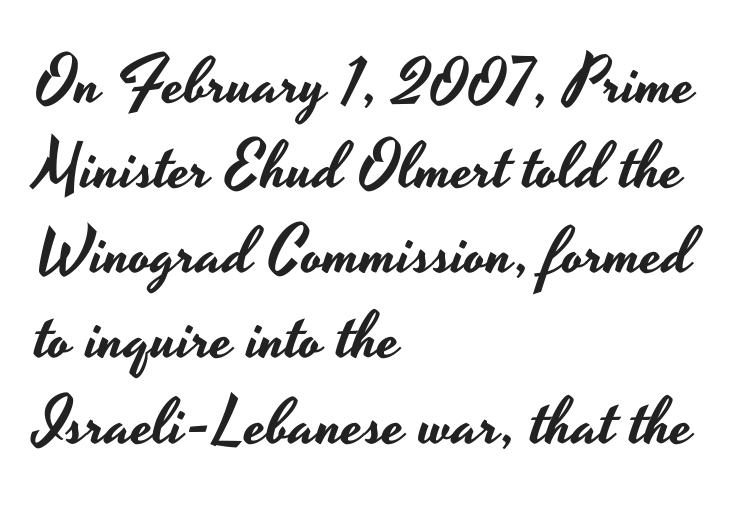
Q: Is the text italic (slanted)? A: Yes.
Q: Is the typeface a serif or a sans-serif typeface? A: Sans-serif.
Q: Is the text underlined? A: No.
Q: How is the paragraph aligned? A: Left-aligned.
Q: Is the spacing between letters normal or unusually wide? A: Normal.
Q: Is the spacing between lines tight, normal or loose? A: Normal.
Q: Width (condensed, normal, or wide)? A: Wide.
Q: Stroke contrast? A: Low.
Q: x-height? A: Small.
Q: Monospaced? A: No.
